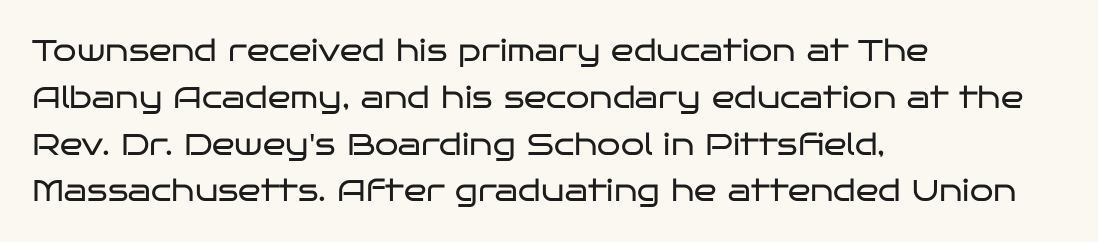
In CSS terms this would be text-align: left. Regarding leading, the lines here are spaced in the standard way. The string is rendered with underlining switched off. Vertical strokes here are truly vertical. The letters advance in unequal steps, a hallmark of proportional type.
